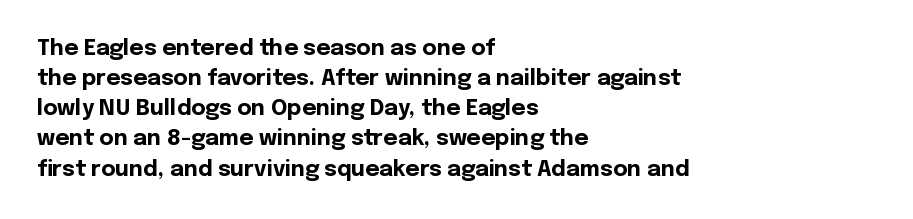
The paragraph shown leans on its left margin. This block has exactly the height ordinary leading produces. Italic: no, the glyphs are upright roman. The baseline area is clear.
